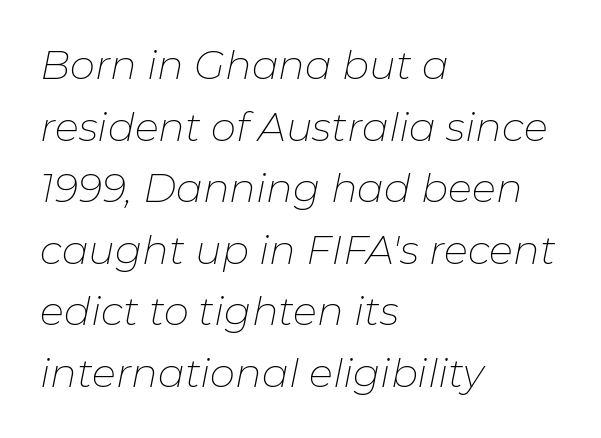
The image shows 40 px thin type, italic (leaning right); set left-aligned, normal line spacing (1.54x), normal letter spacing, not underlined; low stroke contrast and a medium x-height.
